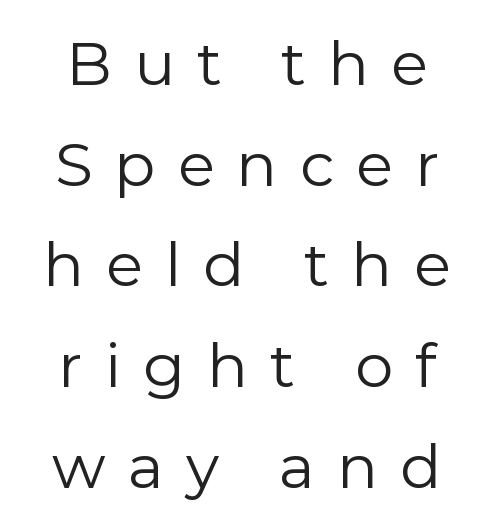
Q: Is the text bold? A: No.
Q: Is the text italic (slanted)? A: No, it is upright.
Q: Is the typeface a serif or a sans-serif typeface? A: Sans-serif.
Q: Is the text underlined? A: No.
Q: Is the spacing between letters normal or unusually wide? A: Unusually wide.
Q: Is the spacing between lines tight, normal or loose? A: Normal.
Q: Width (condensed, normal, or wide)? A: Normal.
Q: Stroke contrast? A: Low.
Q: x-height? A: Medium.
Q: Monospaced? A: No.
